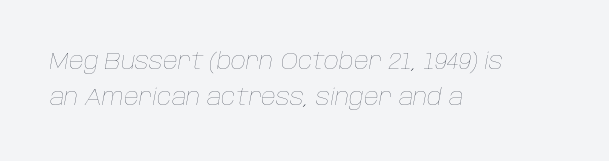
{"italic": "yes", "lean": "right", "slant_degrees": 10, "bold": "no", "underline": "no", "align": "left", "line_spacing": "normal", "line_spacing_ratio": 1.55, "letter_spacing": "normal", "letter_spacing_em": 0.0, "glyph_px": 23}
